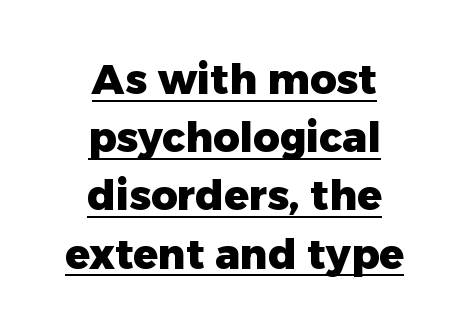
The image shows 41 px heavy sans-serif type, upright; set centered, normal line spacing (1.42x), normal letter spacing, underlined; low stroke contrast and a medium x-height.
